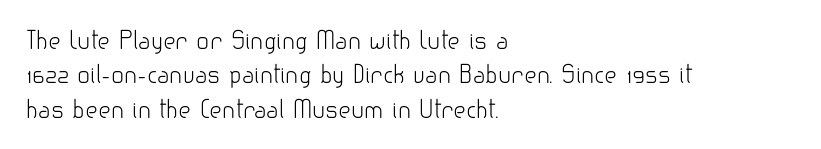
Q: Is the text bold? A: No.
Q: Is the text italic (slanted)? A: No, it is upright.
Q: Is the text underlined? A: No.
Q: How is the paragraph aligned? A: Left-aligned.
Q: Is the spacing between letters normal or unusually wide? A: Normal.
Q: Is the spacing between lines tight, normal or loose? A: Normal.
